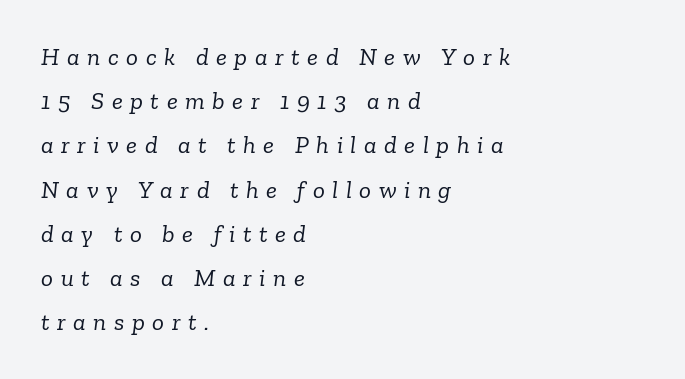
Characters are canted at an angle relative to the baseline's perpendicular. Is the block centered? No — it sits flush against the left margin. Honestly, there is no underline to notice here at all. No letter is thick-stroked: the sample isn't bold. Loose tracking; the words dissolve into strings of separated letters.
